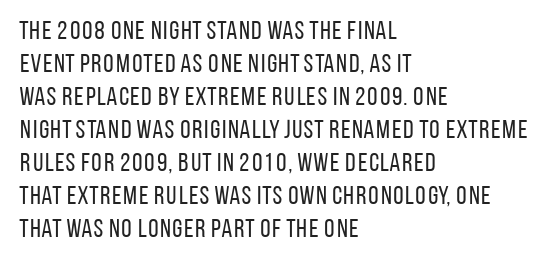
The image shows 26 px text type, upright; set left-aligned, normal line spacing (1.27x), normal letter spacing, not underlined.
